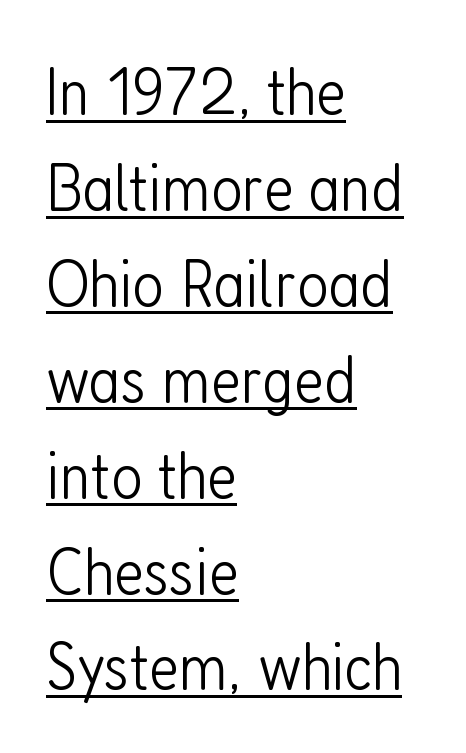
The image shows 69 px light, condensed sans-serif type, upright; set left-aligned, normal line spacing (1.39x), normal letter spacing, underlined; low stroke contrast and a medium x-height.
